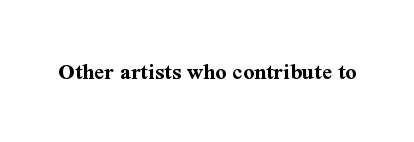
{"italic": "no", "bold": "yes", "underline": "no", "letter_spacing": "normal", "letter_spacing_em": 0.0, "glyph_px": 24}
